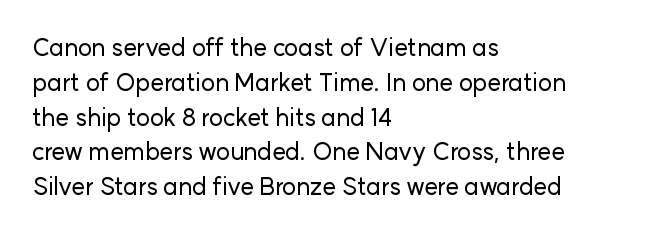
{"italic": "no", "underline": "no", "align": "left", "line_spacing": "normal", "line_spacing_ratio": 1.45, "letter_spacing": "normal", "letter_spacing_em": 0.0, "glyph_px": 24}
